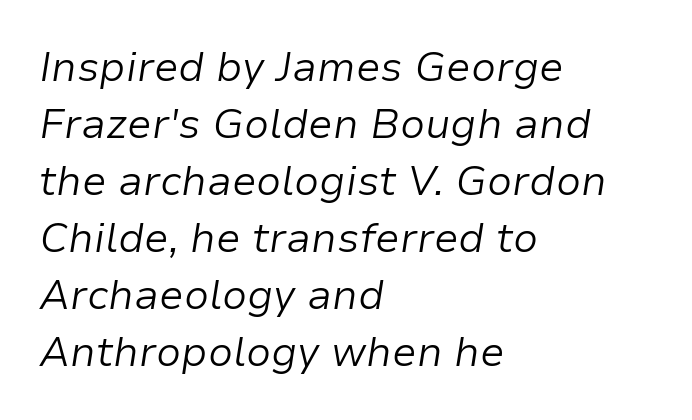
One glance says typical: line gaps are just what's usual. The letters advance in unequal steps, a hallmark of proportional type. Summary of weight: not heavy and not bold. Caption: multi-line text, flush left, ragged right.
